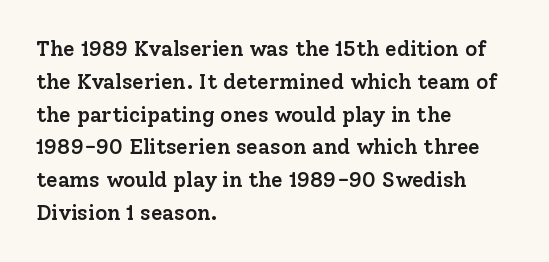
Q: Is the text bold? A: Semi-bold.
Q: Is the text italic (slanted)? A: No, it is upright.
Q: Is the text underlined? A: No.
Q: How is the paragraph aligned? A: Left-aligned.
Q: Is the spacing between letters normal or unusually wide? A: Normal.
Q: Is the spacing between lines tight, normal or loose? A: Normal.
